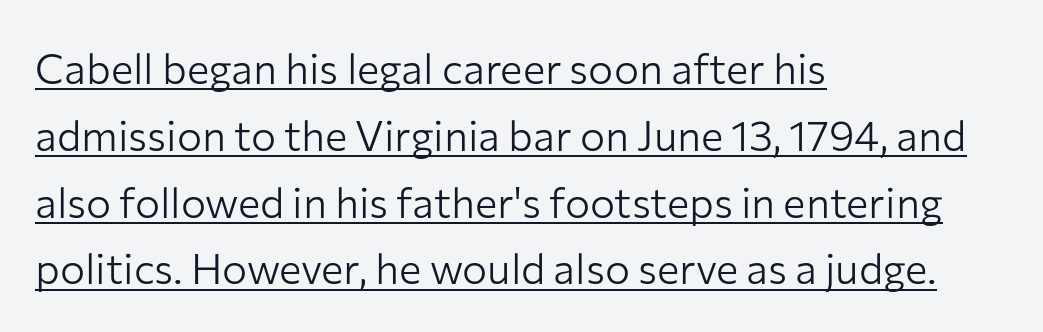
Classification — sans serif. Proportional: the letters do not fall into vertical columns. Heaviness? Minimal to ordinary, like unemphasized prose. Underline: present. The space between consecutive lines is moderate. Compared with a centered layout, this one pins lines to the left instead.
